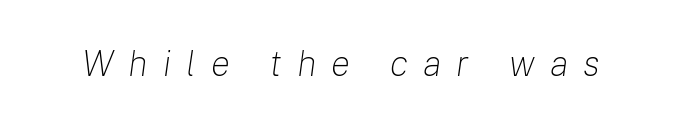
Unbolded letterforms with no extra heft. No word sits above an underline. The specimen reads as italic at a glance. A typesetter would call this proportional, since set widths differ per character.
